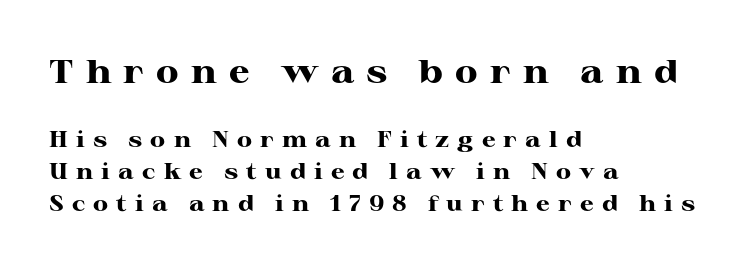
The passage is arranged the way most books set body copy — flush left. What weight is shown? A full bold with thick strokes. I'd call this a serif setting — the letters wear small feet. The vertical gap from one line to the next is medium. The rendering uses natural spacing where letterforms have individual widths.
